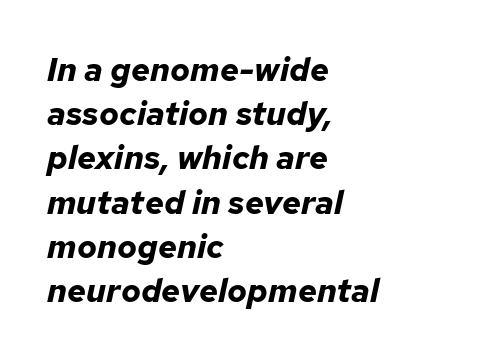
{"italic": "yes", "lean": "right", "slant_degrees": 12, "bold": "yes", "weight": "bold", "width": "normal", "stroke_contrast": "low", "x_height": "medium", "monospaced": "no", "underline": "no", "align": "left", "line_spacing": "normal", "line_spacing_ratio": 1.34, "letter_spacing": "normal", "letter_spacing_em": 0.0, "glyph_px": 33}
